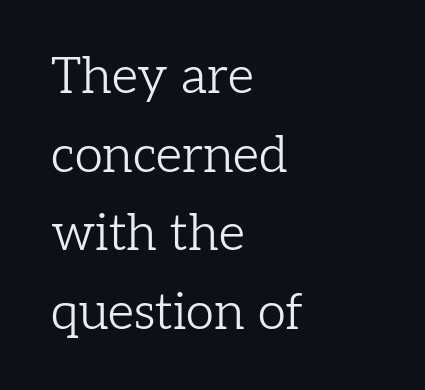
{"serif": "yes", "italic": "no", "bold": "no", "weight": "light", "width": "normal", "stroke_contrast": "low", "x_height": "medium", "monospaced": "no", "underline": "no", "align": "left", "line_spacing": "normal", "line_spacing_ratio": 1.54, "letter_spacing": "normal", "letter_spacing_em": 0.0, "glyph_px": 51}
